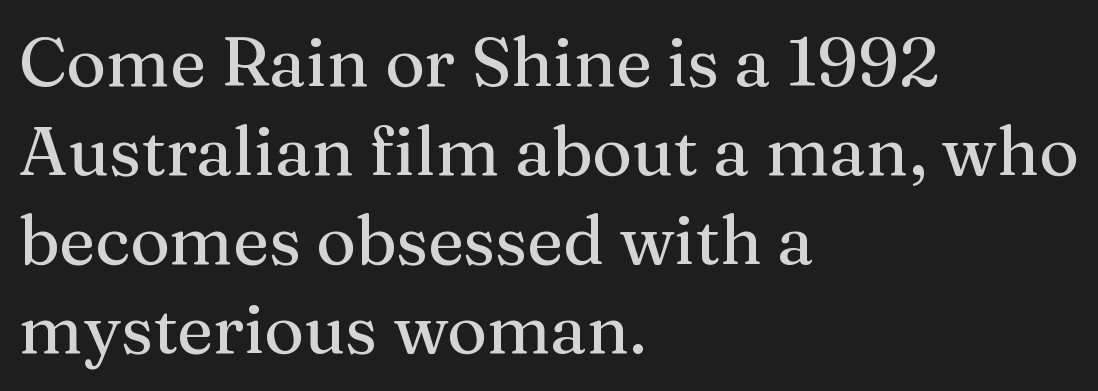
Baseline-to-baseline distance is the conventional proportion of letter height. The type is set solid horizontally, with unmodified tracking. This sample uses a serif face. Casual observation: everything's shoved over to the left. Descenders are the only things crossing below the line.
